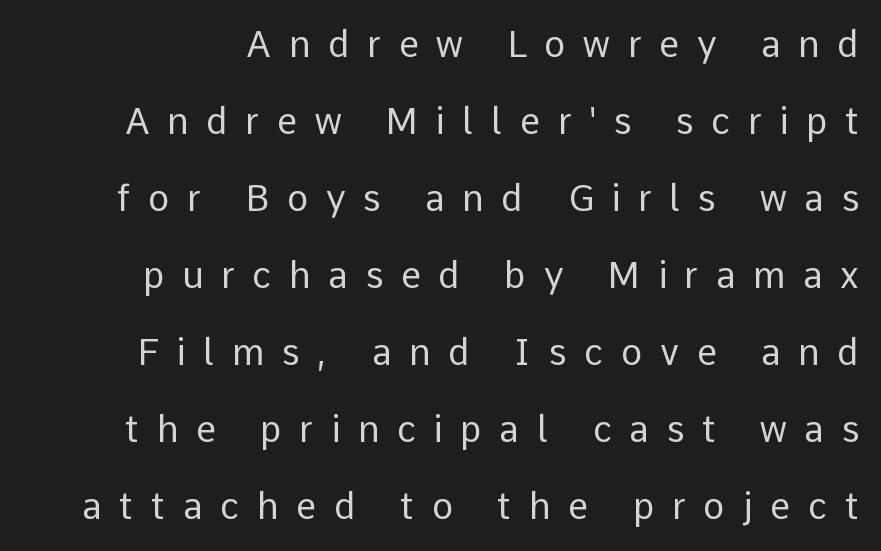
Q: Is the text bold? A: No.
Q: Is the text italic (slanted)? A: No, it is upright.
Q: Is the typeface a serif or a sans-serif typeface? A: Sans-serif.
Q: Is the text underlined? A: No.
Q: Is the spacing between letters normal or unusually wide? A: Unusually wide.
Q: Is the spacing between lines tight, normal or loose? A: Loose.
Q: Width (condensed, normal, or wide)? A: Normal.
Q: Stroke contrast? A: Low.
Q: x-height? A: Medium.
Q: Monospaced? A: No.
